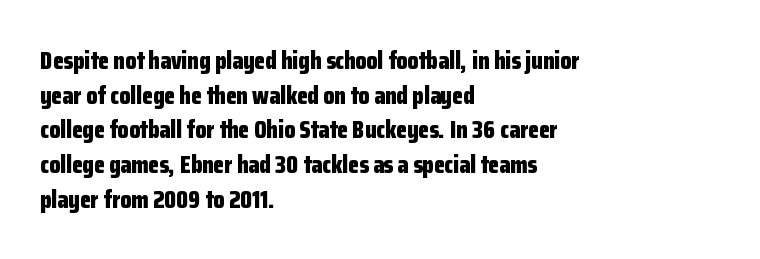
The type sits square on the baseline with zero lean. Summary of weight: heavy, a full bold. Rule under the text: the space is simply empty. Is the letter spacing exaggerated? No — it looks like the ordinary default.
